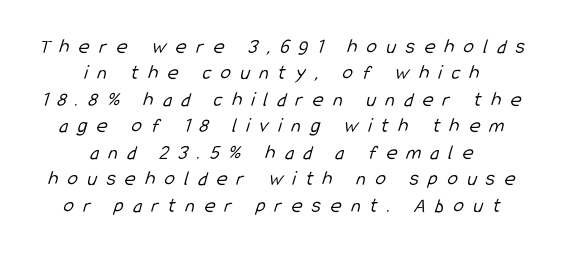
{"bold": "no", "underline": "no", "align": "center", "line_spacing": "normal", "line_spacing_ratio": 1.26, "letter_spacing": "wide", "letter_spacing_em": 0.45, "glyph_px": 21}
